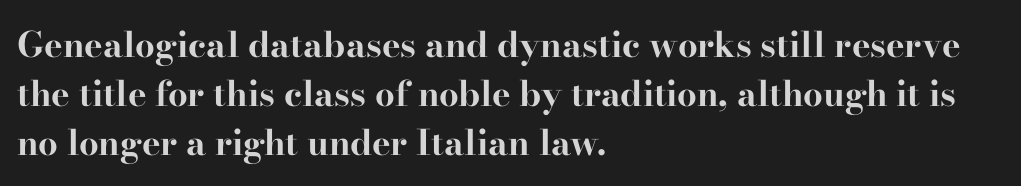
{"serif": "yes", "italic": "no", "bold": "yes", "weight": "bold", "width": "wide", "stroke_contrast": "high", "x_height": "small", "monospaced": "no", "underline": "no", "align": "left", "line_spacing": "normal", "line_spacing_ratio": 1.4, "letter_spacing": "normal", "letter_spacing_em": 0.0, "glyph_px": 35}
